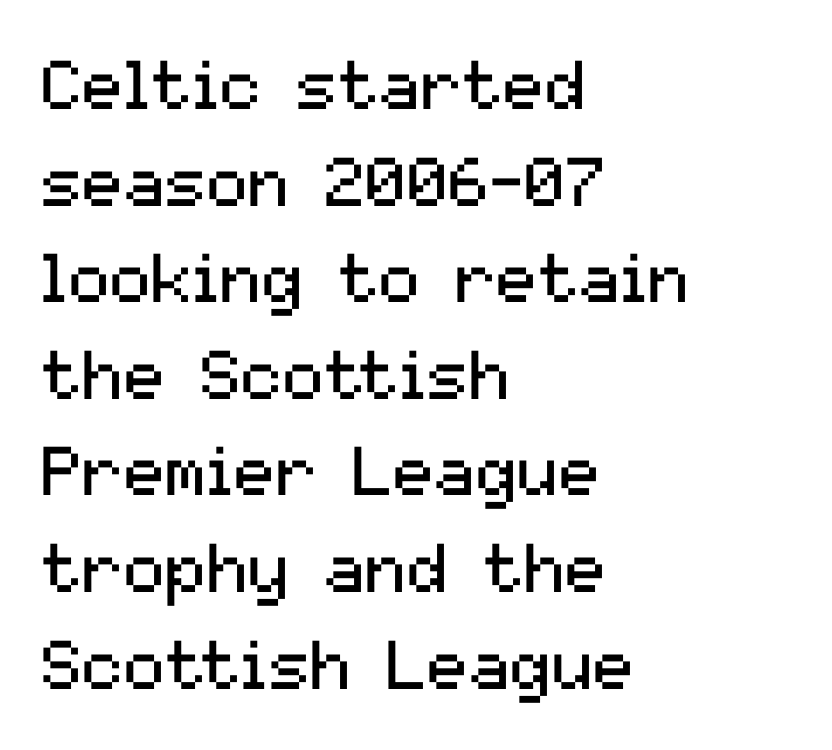
{"serif": "no", "italic": "no", "bold": "no", "weight": "regular", "width": "normal", "stroke_contrast": "medium", "x_height": "medium", "monospaced": "no", "underline": "no", "align": "left", "line_spacing": "normal", "line_spacing_ratio": 1.4, "letter_spacing": "normal", "letter_spacing_em": 0.0, "glyph_px": 69}
